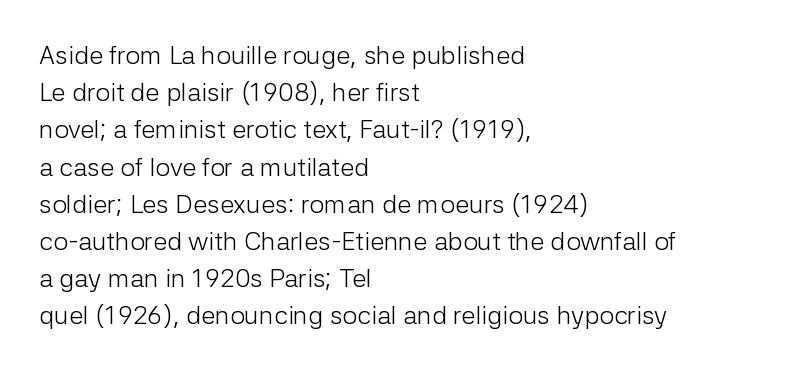
The rendering anchors every line to the left-hand side. A clean baseline with only descenders dipping below it. No chunkiness to these letters — they're not bold. Leading matches the norm, producing a regular column. Ascenders rise straight up at ninety degrees. Nobody touched the tracking dial on this one.
